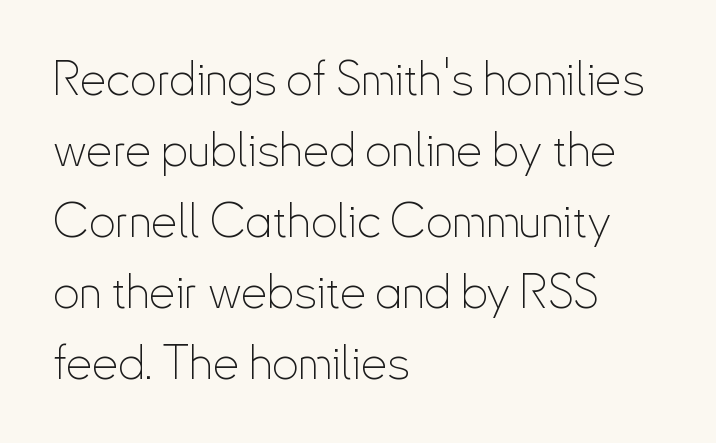
These glyphs show unthickened strokes, regular width or finer. Grotesque or geometric, the face here clearly has no serifs. The typesetter chose a ragged-right arrangement here. Do the characters align in a grid? No, the font is proportional. The leading is moderate, giving the passage an even texture. Check the space under the baseline: it is left empty.
